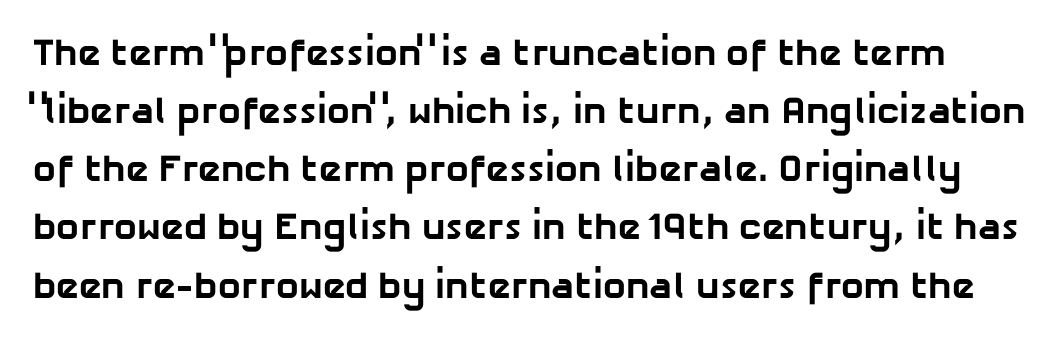
The image shows 38 px bold sans-serif type; set normal line spacing (1.53x), normal letter spacing, not underlined; low stroke contrast and a medium x-height.
